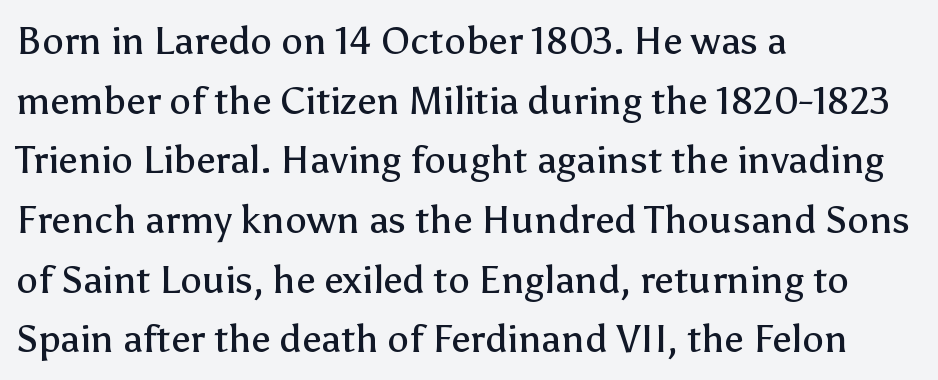
{"serif": "no", "italic": "no", "bold": "no", "weight": "regular", "width": "normal", "stroke_contrast": "low", "x_height": "medium", "monospaced": "no", "underline": "no", "align": "left", "line_spacing": "normal", "line_spacing_ratio": 1.53, "letter_spacing": "normal", "letter_spacing_em": 0.0, "glyph_px": 39}
